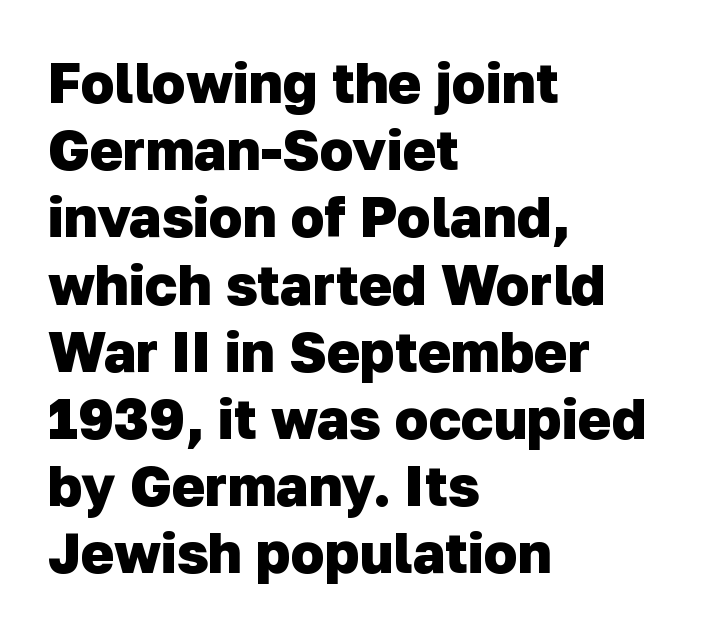
The image shows 56 px heavy sans-serif type; set left-aligned, line spacing 1.2x, normal letter spacing, not underlined; low stroke contrast and a medium x-height.
